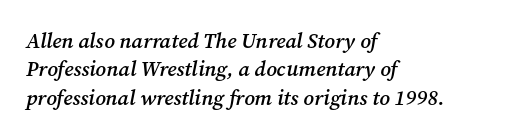
The image shows 21 px text type, italic (leaning right); set left-aligned, normal line spacing (1.35x), normal letter spacing, not underlined.
